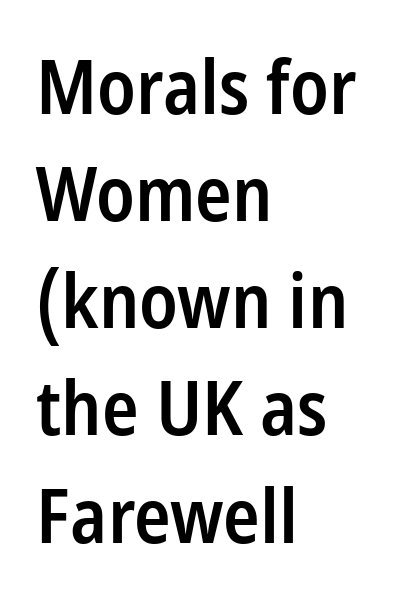
Q: Is the text bold? A: Semi-bold.
Q: Is the text italic (slanted)? A: No, it is upright.
Q: Is the typeface a serif or a sans-serif typeface? A: Sans-serif.
Q: Is the text underlined? A: No.
Q: How is the paragraph aligned? A: Left-aligned.
Q: Is the spacing between letters normal or unusually wide? A: Normal.
Q: Is the spacing between lines tight, normal or loose? A: Normal.
Q: Width (condensed, normal, or wide)? A: Condensed.
Q: Stroke contrast? A: Low.
Q: x-height? A: Medium.
Q: Monospaced? A: No.
